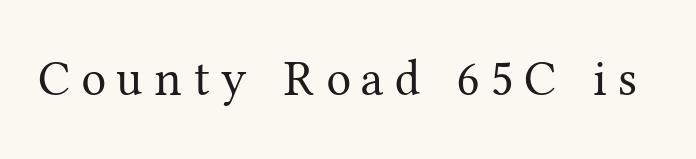
Q: Is the text bold? A: No.
Q: Is the text italic (slanted)? A: No, it is upright.
Q: Is the typeface a serif or a sans-serif typeface? A: Serif.
Q: Is the text underlined? A: No.
Q: Is the spacing between letters normal or unusually wide? A: Unusually wide.
Q: Width (condensed, normal, or wide)? A: Normal.
Q: Stroke contrast? A: Medium.
Q: x-height? A: Medium.
Q: Monospaced? A: No.
